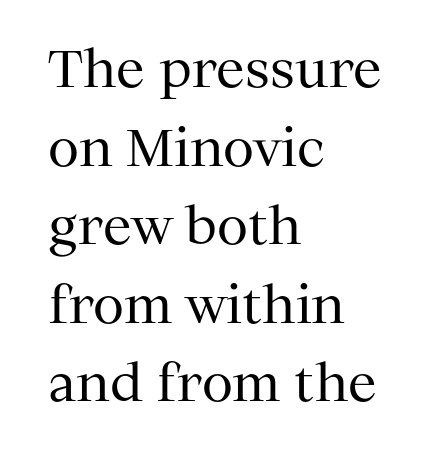
Q: Is the text bold? A: No.
Q: Is the text italic (slanted)? A: No, it is upright.
Q: Is the typeface a serif or a sans-serif typeface? A: Serif.
Q: Is the text underlined? A: No.
Q: How is the paragraph aligned? A: Left-aligned.
Q: Is the spacing between letters normal or unusually wide? A: Normal.
Q: Is the spacing between lines tight, normal or loose? A: Normal.
Q: Width (condensed, normal, or wide)? A: Normal.
Q: Stroke contrast? A: Medium.
Q: x-height? A: Medium.
Q: Monospaced? A: No.
